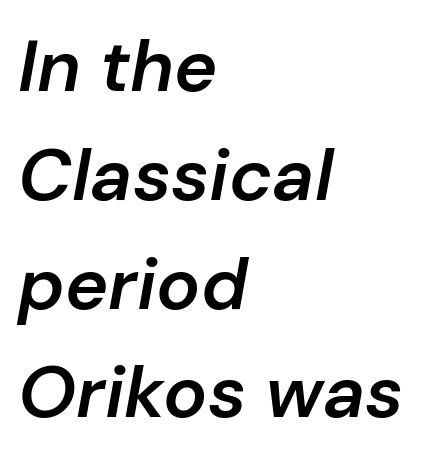
The image shows 73 px semibold type, italic (leaning right); set left-aligned, normal line spacing (1.49x), normal letter spacing, not underlined; low stroke contrast and a medium x-height.
